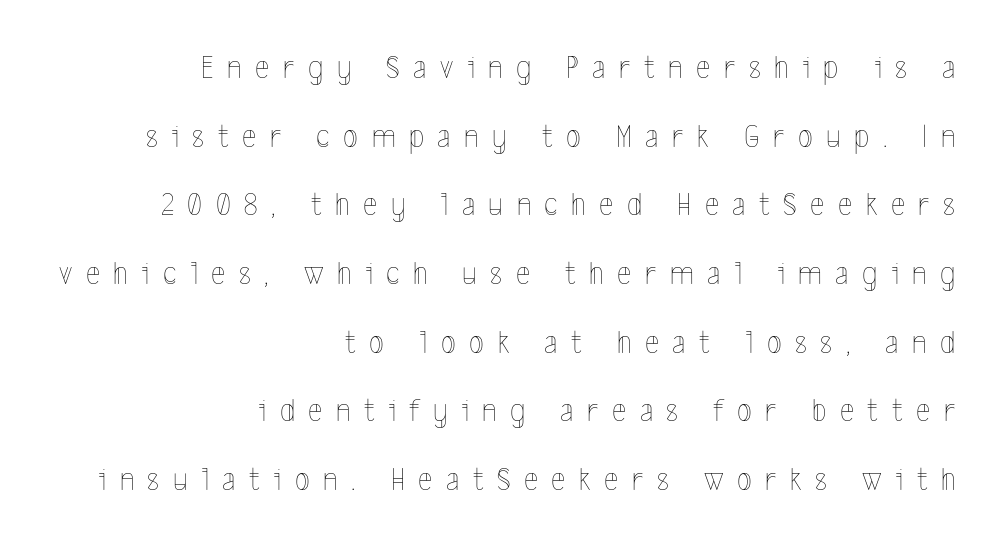
The image shows 34 px thin, condensed type, upright; set right-aligned, loose line spacing (2.02x), unusually wide letter spacing (+0.4 em), not underlined; a medium x-height.
